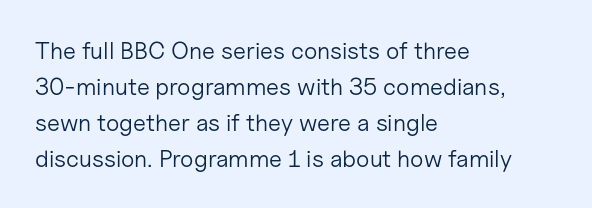
{"italic": "no", "bold": "no", "underline": "no", "align": "left", "line_spacing": "normal", "line_spacing_ratio": 1.5, "letter_spacing": "normal", "letter_spacing_em": 0.0, "glyph_px": 24}
